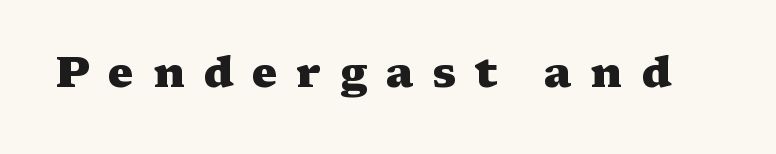
{"serif": "yes", "italic": "no", "bold": "yes", "weight": "heavy", "width": "wide", "stroke_contrast": "medium", "x_height": "medium", "monospaced": "no", "underline": "no", "letter_spacing": "wide", "letter_spacing_em": 0.43, "glyph_px": 43}
